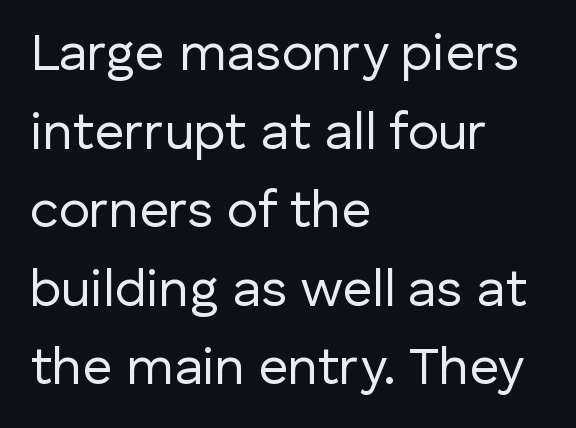
Weight: not bold — regular or lighter. Grotesque or geometric, the face here clearly has no serifs. Honestly, there is no underline to notice here at all. Leading matches the norm, producing a regular column. Style check: upright.
